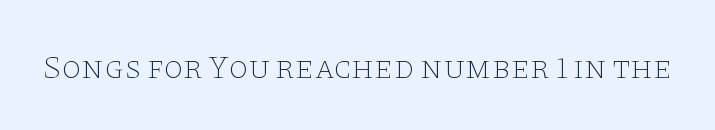
The image shows 32 px thin, wide serif type, upright; set normal letter spacing, not underlined; low stroke contrast and a large x-height.
